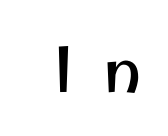
{"serif": "no", "italic": "no", "width": "normal", "stroke_contrast": "medium", "x_height": "small", "monospaced": "no", "underline": "no", "letter_spacing": "wide", "letter_spacing_em": 0.48, "glyph_px": 65}
